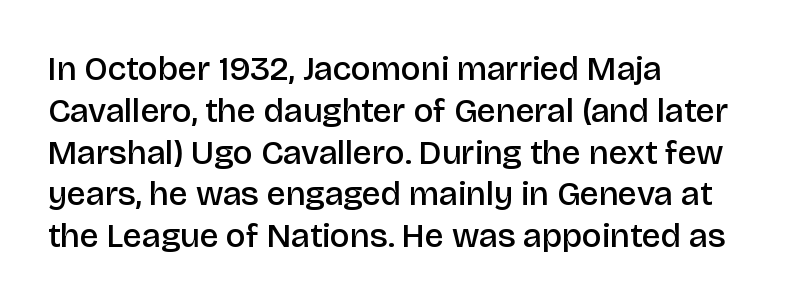
The characters look somewhat weighty, a semibold short of true bold. The specimen reads as upright at a glance. Are there feet on the stems? There aren't — it's a sans. A bare baseline throughout the passage. A typesetter would call this proportional, since set widths differ per character. In terms of letterspacing, this is plain default setting.
